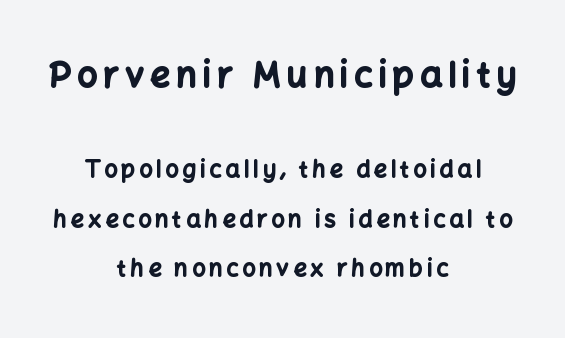
Q: Is the text bold? A: Yes.
Q: Is the text italic (slanted)? A: No, it is upright.
Q: Is the typeface a serif or a sans-serif typeface? A: Sans-serif.
Q: Is the text underlined? A: No.
Q: How is the paragraph aligned? A: Centered.
Q: Is the spacing between lines tight, normal or loose? A: Loose.
Q: Which block of text is set in a larger size, the first (top) or the second (bottom)? A: The first (top) one.
Q: Width (condensed, normal, or wide)? A: Normal.
Q: Stroke contrast? A: Low.
Q: x-height? A: Medium.
Q: Monospaced? A: No.
